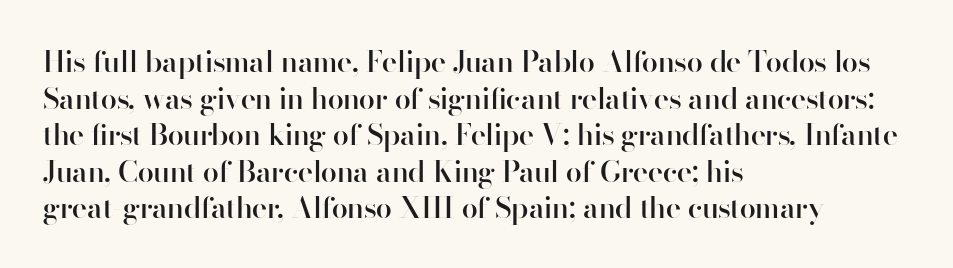
A normal amount of white space separates one row of letters from the next. The type sits square on the baseline with zero lean. Here the designer chose a conventional face with non-uniform glyph widths. These lines are set flush left with a ragged right edge. The font is running at a semibold setting, under full bold.
